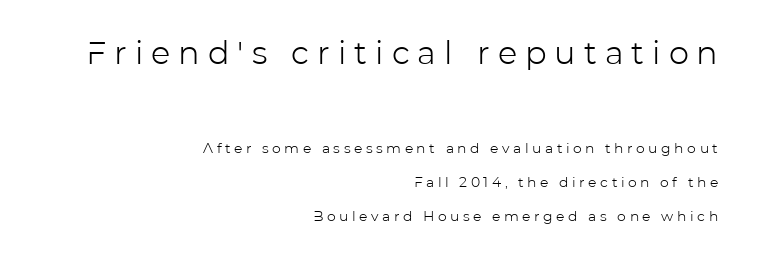
Airy leading. The font sits on the lighter half of the weight spectrum, regular included. This rendering uses right alignment, leaving the left contour irregular. This rendering features lettering with no underline. The type family on display is of the sans-serif kind.
